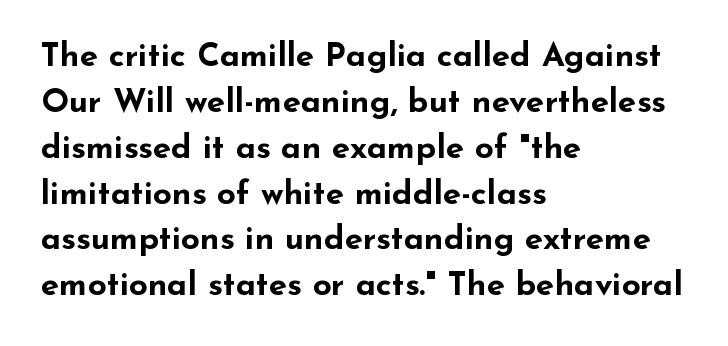
{"serif": "no", "italic": "no", "bold": "yes", "weight": "bold", "width": "wide", "stroke_contrast": "low", "x_height": "small", "monospaced": "no", "underline": "no", "align": "left", "line_spacing": "normal", "line_spacing_ratio": 1.39, "letter_spacing": "normal", "letter_spacing_em": 0.0, "glyph_px": 33}
